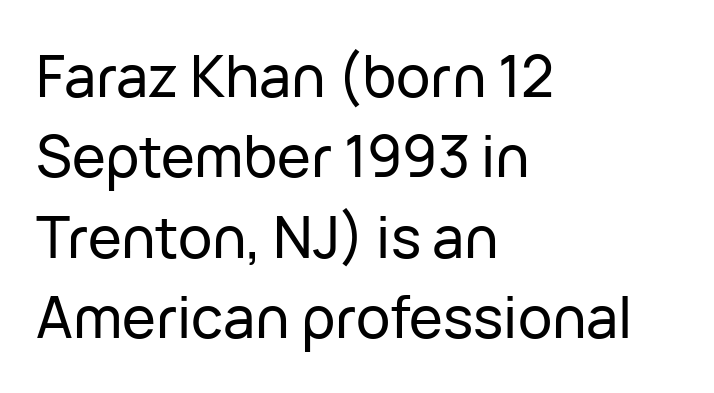
Do the characters align in a grid? No, the font is proportional. Is this a sans? Yes — the strokes have no serifs. The letterforms sit shoulder to shoulder at normal distance. Underline: absent.
